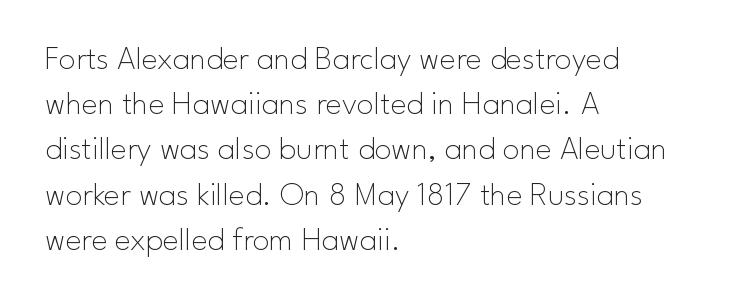
Compared with a typical body face, this is equally light or lighter still. Ordinary non-slanted type is in use. Normally led — the rows are evenly, conventionally spaced. A bare baseline throughout the passage. Is the letter spacing exaggerated? No — it looks like the ordinary default.
